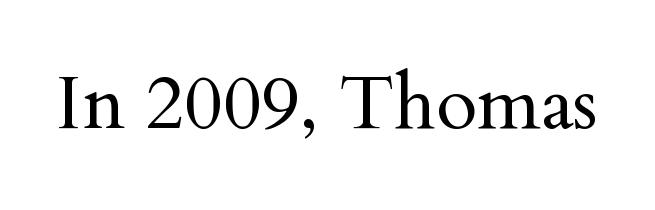
{"serif": "yes", "italic": "no", "bold": "no", "weight": "regular", "width": "normal", "stroke_contrast": "medium", "x_height": "small", "monospaced": "no", "underline": "no", "letter_spacing": "normal", "letter_spacing_em": 0.0, "glyph_px": 75}
